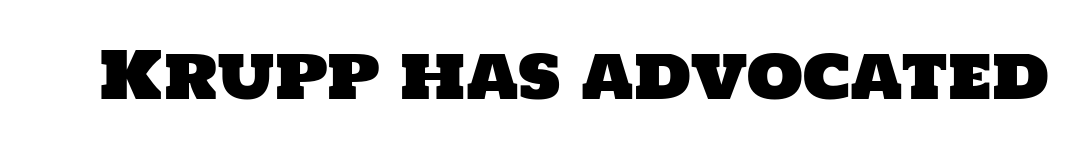
Check where the strokes stop: nothing finishes them off — pure sans. Tracking value appears to be zero — textbook default spacing. The face used here is proportionally spaced, like ordinary book or web type. Nobody drew a line under any word here.
